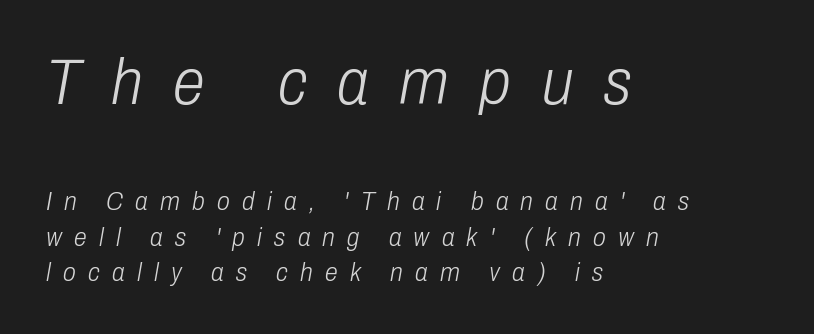
These lines are rendered in a variable-pitch font. Unbolded letterforms with no extra heft. Look at the glyph heights: the upper group is clearly the bigger setting. Rule under the text: the space is simply empty.
